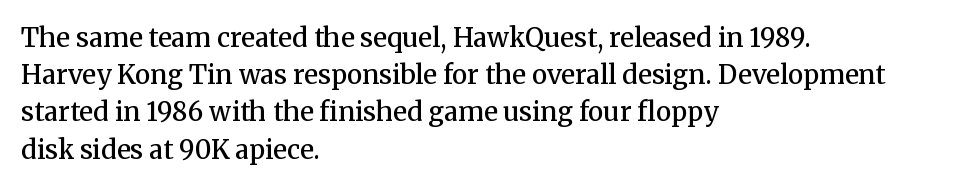
{"italic": "no", "bold": "semi", "underline": "no", "align": "left", "line_spacing": "normal", "line_spacing_ratio": 1.43, "letter_spacing": "normal", "letter_spacing_em": 0.0, "glyph_px": 26}
